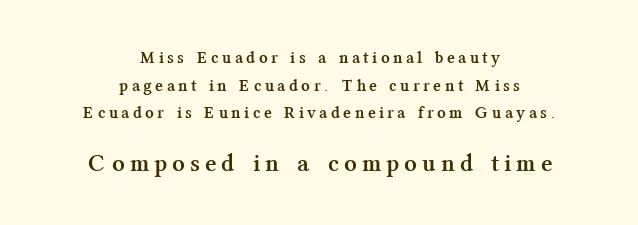
{"italic": "no", "bold": "yes", "underline": "no", "align": "center", "line_spacing": "normal", "line_spacing_ratio": 1.62, "letter_spacing": "wide", "letter_spacing_em": 0.28, "larger_block": "second", "size_ratio": 1.47, "glyph_px": 25}
